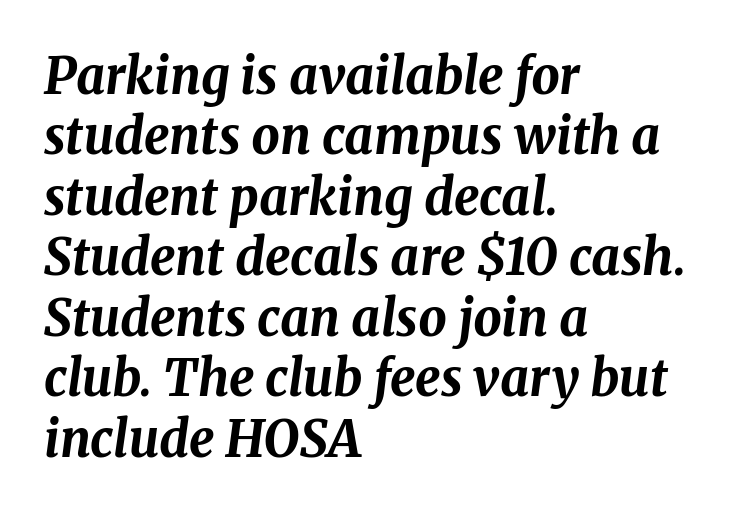
{"italic": "yes", "lean": "right", "slant_degrees": 8, "bold": "yes", "weight": "bold", "width": "normal", "stroke_contrast": "medium", "x_height": "medium", "monospaced": "no", "underline": "no", "align": "left", "line_spacing_ratio": 1.21, "letter_spacing": "normal", "letter_spacing_em": 0.0, "glyph_px": 50}
